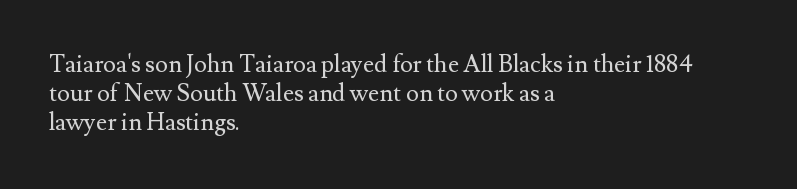
The image shows 24 px text type, upright; set left-aligned, line spacing 1.21x, normal letter spacing, not underlined.
